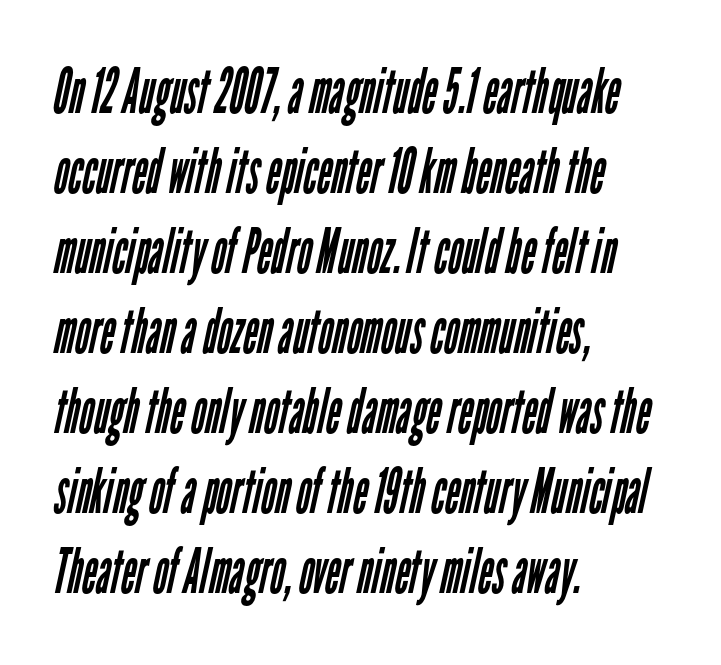
The image shows 63 px regular-weight, condensed sans-serif type; set left-aligned, normal line spacing (1.27x), normal letter spacing, not underlined; low stroke contrast and a medium x-height.
